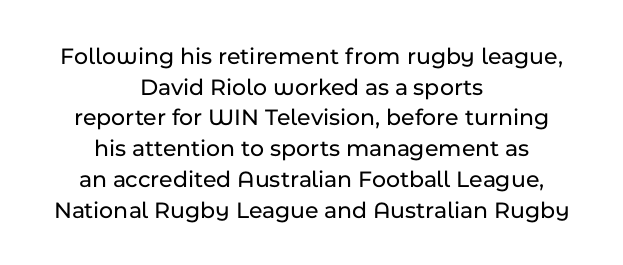
Q: Is the text italic (slanted)? A: No, it is upright.
Q: Is the text underlined? A: No.
Q: How is the paragraph aligned? A: Centered.
Q: Is the spacing between letters normal or unusually wide? A: Normal.
Q: Is the spacing between lines tight, normal or loose? A: Normal.
